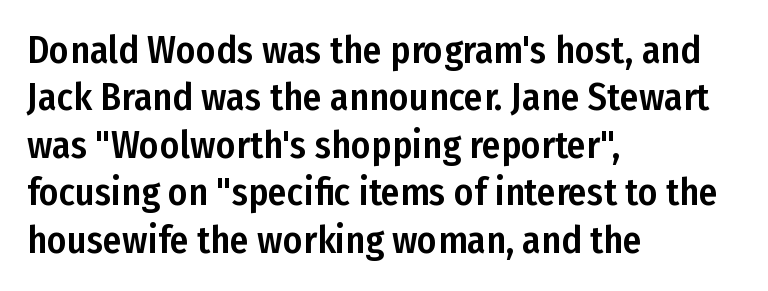
Every stem runs plumb, perpendicular to the baseline. Here the glyphs are tracked normally, forming tight word shapes. If you measured baseline to baseline, you'd find a middling distance. Check where the strokes stop: nothing finishes them off — pure sans. Alignment: flush left. The rendering uses natural spacing where letterforms have individual widths.
